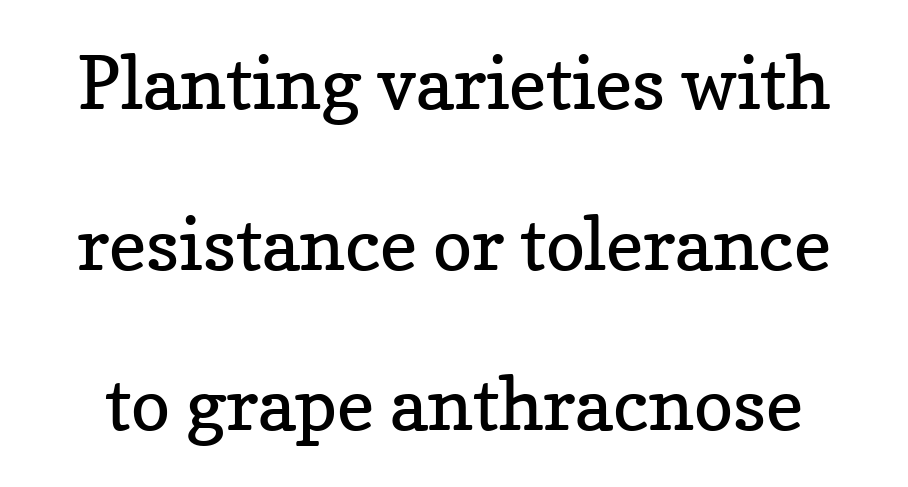
Examine the stroke ends and you'll spot serifs. Nobody drew a line under any word here. Summary of weight: not heavy and not bold. Leading: increased. Between one letter and the next there's only the usual sliver of space.
